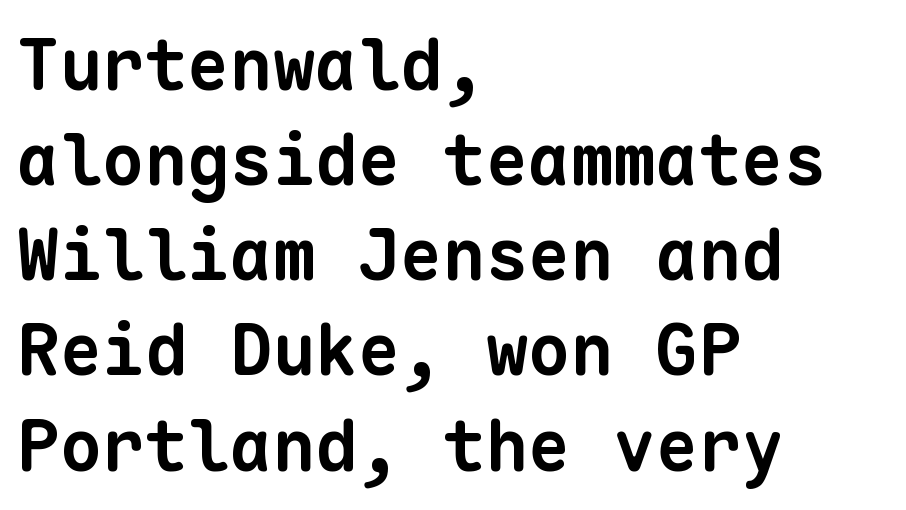
The image shows 71 px bold sans-serif type, monospaced; set left-aligned, normal line spacing (1.34x), normal letter spacing, not underlined; low stroke contrast and a medium x-height.
